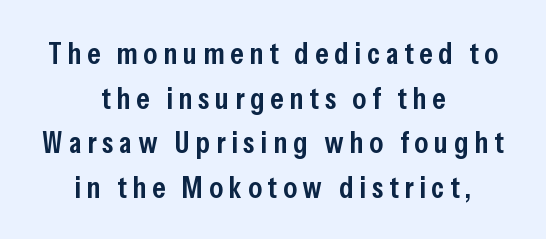
{"serif": "no", "italic": "no", "bold": "semi", "weight": "semibold", "width": "condensed", "stroke_contrast": "low", "x_height": "medium", "monospaced": "no", "underline": "no", "align": "center", "line_spacing": "normal", "line_spacing_ratio": 1.44, "glyph_px": 31}
